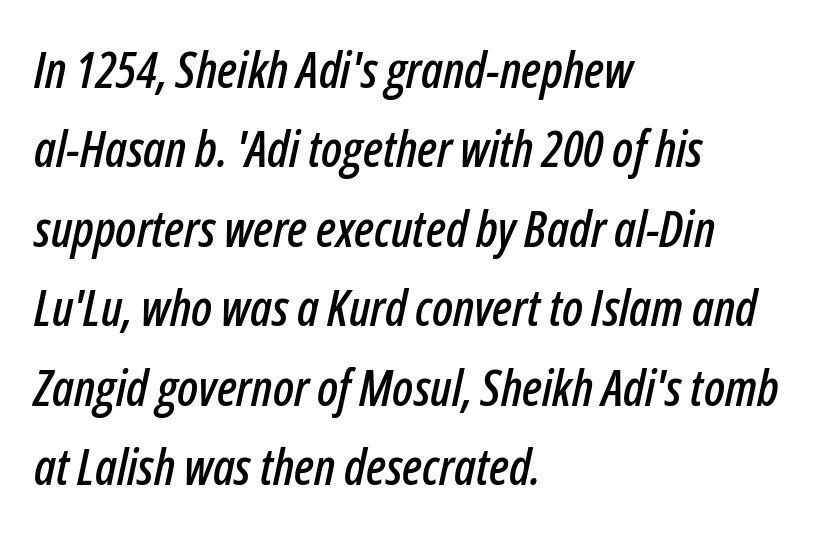
The axis of the letterforms is tilted away from vertical. Check the space under the baseline: it is left empty. Proportional: the letters do not fall into vertical columns. The face used here is rendered with its standard letterfit.
